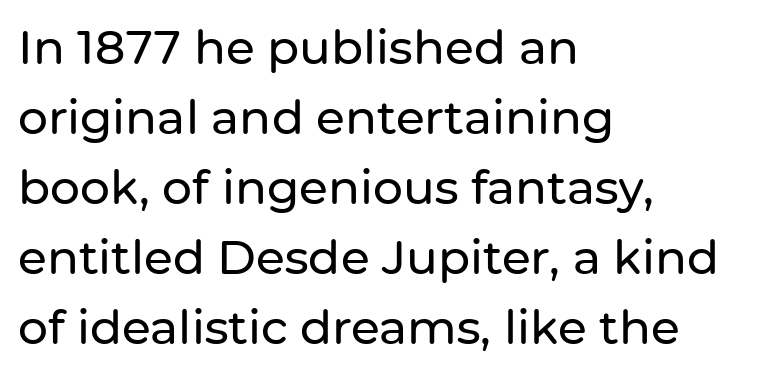
Q: Is the text italic (slanted)? A: No, it is upright.
Q: Is the typeface a serif or a sans-serif typeface? A: Sans-serif.
Q: Is the text underlined? A: No.
Q: How is the paragraph aligned? A: Left-aligned.
Q: Is the spacing between letters normal or unusually wide? A: Normal.
Q: Is the spacing between lines tight, normal or loose? A: Normal.
Q: Width (condensed, normal, or wide)? A: Normal.
Q: Stroke contrast? A: Low.
Q: x-height? A: Medium.
Q: Monospaced? A: No.
